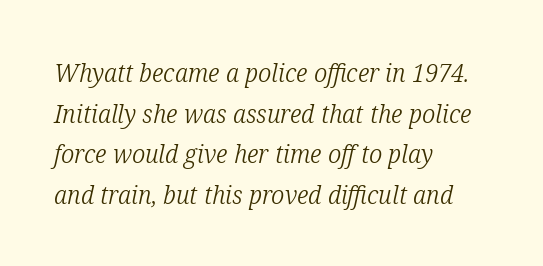
Q: Is the text bold? A: No.
Q: Is the text italic (slanted)? A: Yes, it leans right by about 12 degrees.
Q: Is the text underlined? A: No.
Q: How is the paragraph aligned? A: Left-aligned.
Q: Is the spacing between letters normal or unusually wide? A: Normal.
Q: Is the spacing between lines tight, normal or loose? A: Normal.
